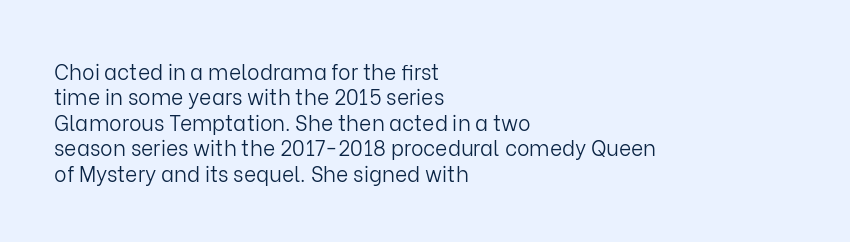
The image shows 21 px text type, upright; set left-aligned, line spacing 1.21x, normal letter spacing, not underlined.
